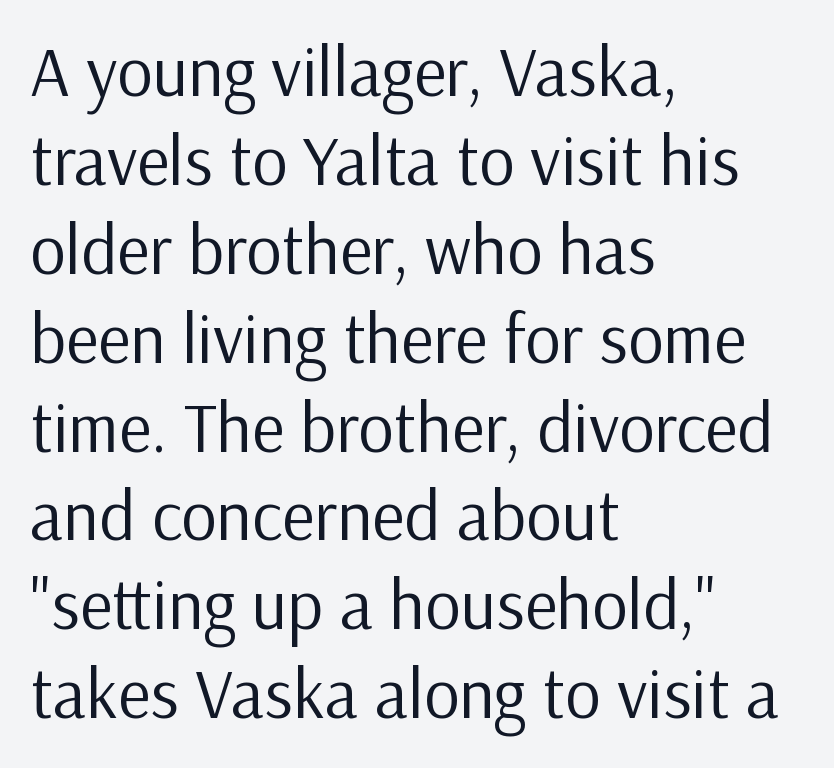
Q: Is the text bold? A: No.
Q: Is the text italic (slanted)? A: No, it is upright.
Q: Is the typeface a serif or a sans-serif typeface? A: Sans-serif.
Q: Is the text underlined? A: No.
Q: How is the paragraph aligned? A: Left-aligned.
Q: Is the spacing between letters normal or unusually wide? A: Normal.
Q: Is the spacing between lines tight, normal or loose? A: Normal.
Q: Width (condensed, normal, or wide)? A: Normal.
Q: Stroke contrast? A: Low.
Q: x-height? A: Medium.
Q: Monospaced? A: No.
